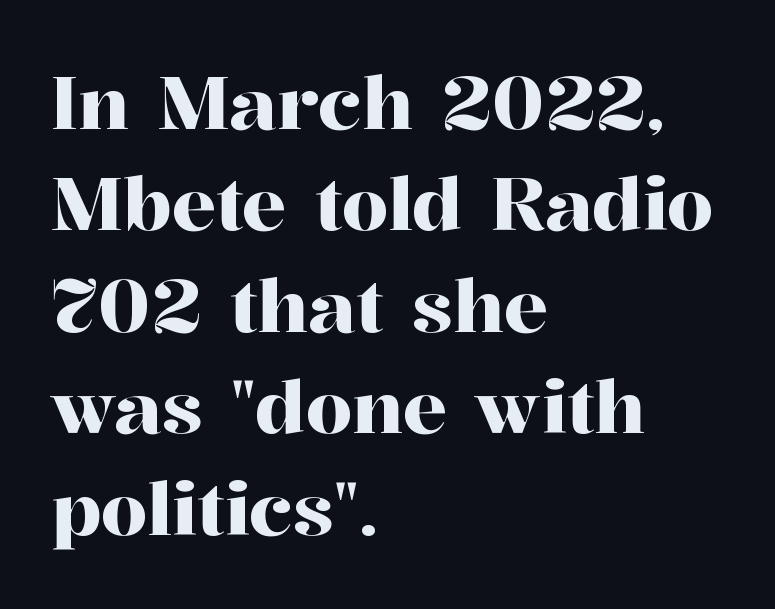
{"serif": "yes", "italic": "no", "width": "normal", "stroke_contrast": "high", "x_height": "medium", "monospaced": "no", "underline": "no", "align": "left", "line_spacing": "normal", "line_spacing_ratio": 1.37, "letter_spacing": "normal", "letter_spacing_em": 0.0, "glyph_px": 74}
